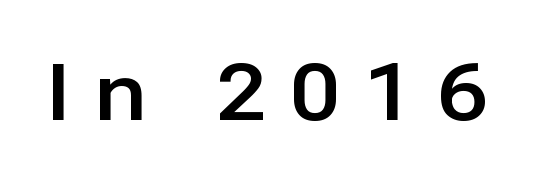
The gap between lines stays unmarked. Looks like regular typesetting: each glyph gets only the width it needs. These lines were composed using upright roman letters. Is this a sans? Yes — the strokes have no serifs.
